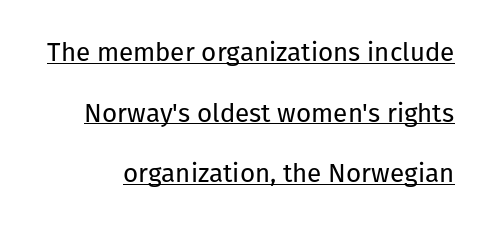
Q: Is the text bold? A: No.
Q: Is the text italic (slanted)? A: No, it is upright.
Q: Is the text underlined? A: Yes.
Q: Is the spacing between letters normal or unusually wide? A: Normal.
Q: Is the spacing between lines tight, normal or loose? A: Loose.
